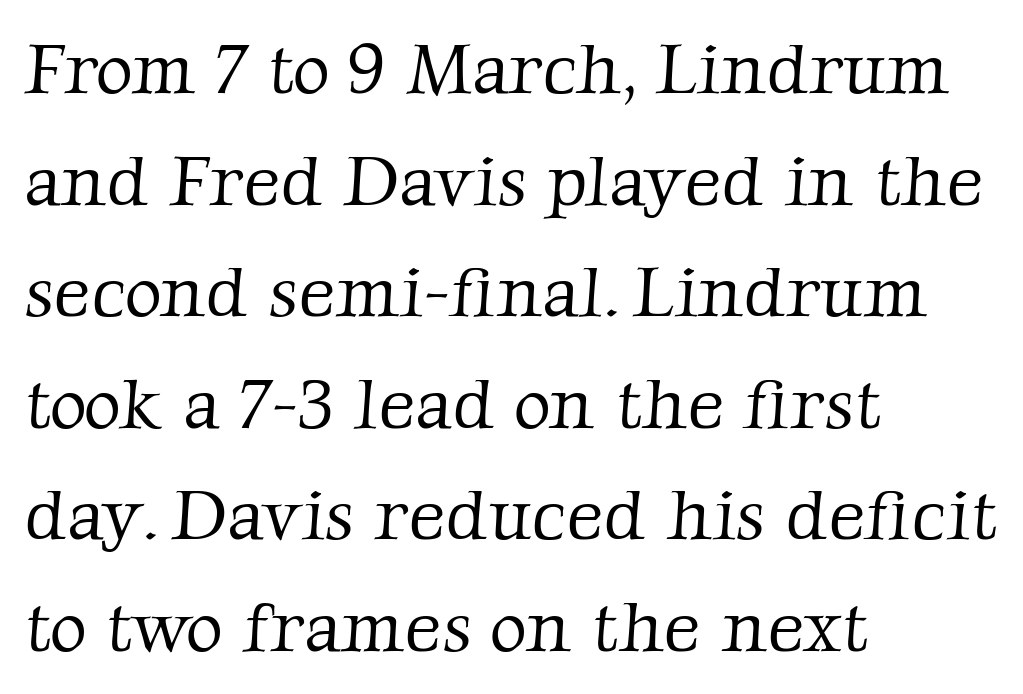
Quick note: interline space is typical. The baseline area is clear. Note the varied advance widths — an 'i' is clearly narrower than an 'm'. The face used here is seriffed, in the tradition of book romans. Nothing unusual about the tracking: characters are spaced as the font intends. Compared with a typical body face, this is equally light or lighter still.
